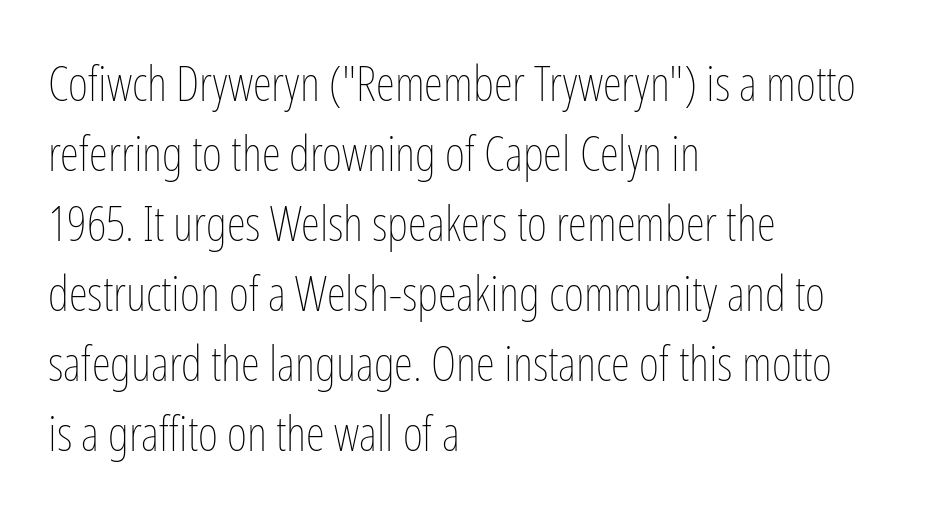
Vertically, the passage feels balanced, rows spaced as you'd expect. Italic? Not at all — the glyphs are vertical. No extra tracking has been applied to these lines. Compared with a typical body face, this is equally light or lighter still. Caption: multi-line text, flush left, ragged right. Here the designer chose a conventional face with non-uniform glyph widths.
